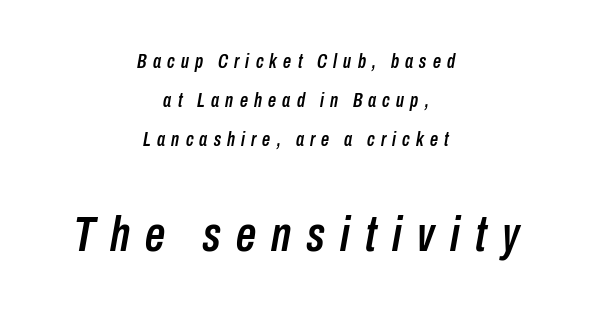
The image shows 50 px condensed type, italic (leaning right); set centered, loose line spacing (1.95x), unusually wide letter spacing (+0.31 em), not underlined; the second (bottom) block is 2.5x larger; low stroke contrast and a medium x-height.
